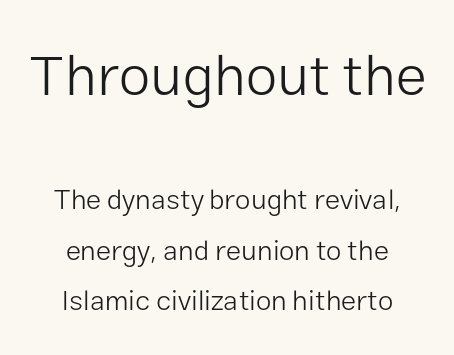
Character widths vary here, with narrow letters taking less room than wide ones. The axis of the letterforms is exactly vertical. Here the first block reads like a headline and the second like body copy. Stems here are at most as thick as an everyday book face. These lines are centered, leaving both edges ragged.
